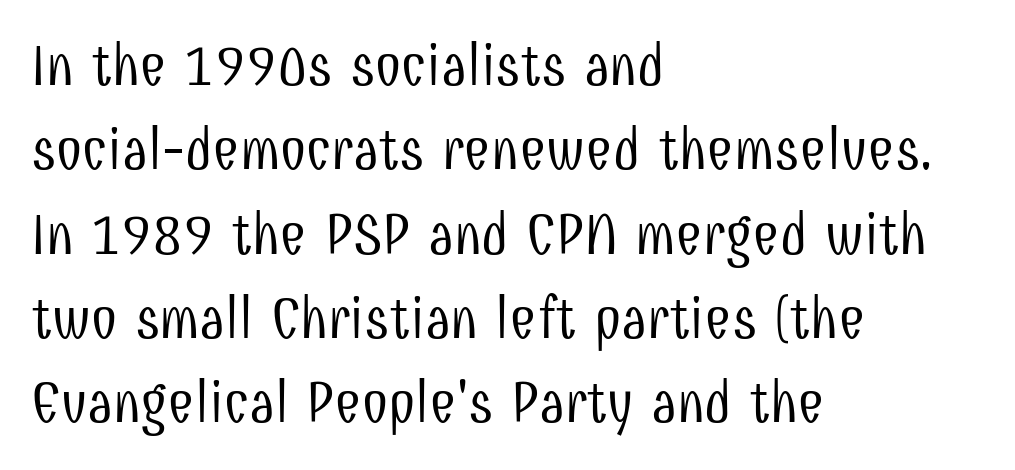
{"serif": "no", "italic": "no", "bold": "no", "weight": "light", "width": "condensed", "stroke_contrast": "low", "x_height": "medium", "monospaced": "no", "underline": "no", "align": "left", "line_spacing": "normal", "line_spacing_ratio": 1.43, "letter_spacing": "normal", "letter_spacing_em": 0.0, "glyph_px": 59}
